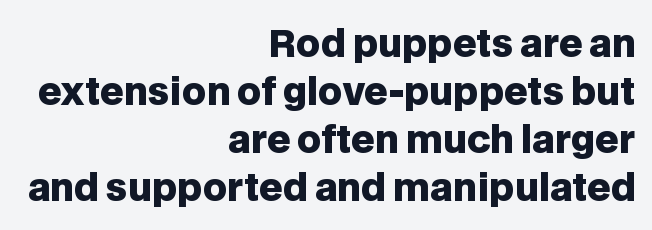
The image shows 37 px heavy sans-serif type, upright; set right-aligned, normal line spacing (1.3x), normal letter spacing, not underlined; low stroke contrast and a large x-height.
